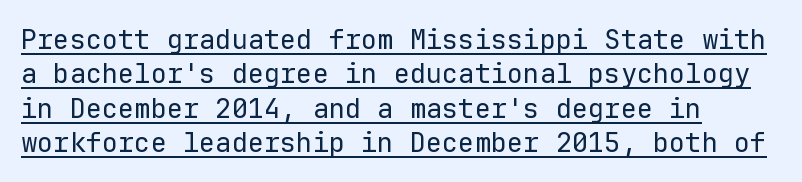
The image shows 27 px text type, upright; set left-aligned, normal line spacing (1.27x), normal letter spacing, underlined.
